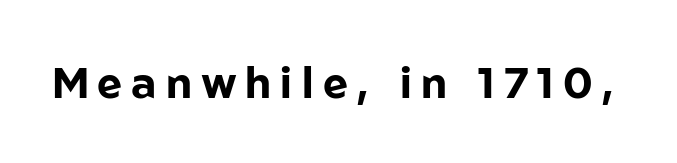
Look at the stroke-to-counter ratio: heavy, a bold. Descenders are the only things crossing below the line. Is there any slant? The stems are plumb. These lines are rendered in a variable-pitch font.
